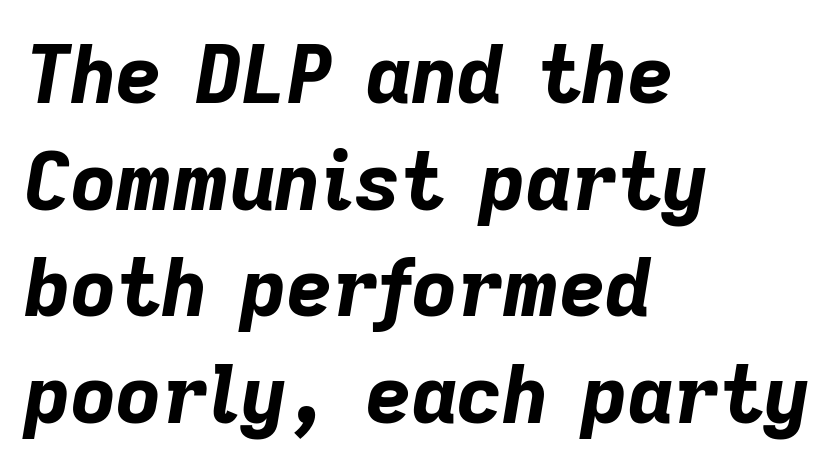
Caption: multi-line text, flush left, ragged right. Is the type slanted? Yes — the strokes lean at a clear angle. Plenty of ink on the page — the face is bold. Students, observe: this is what conventionally led text looks like. No extra tracking has been applied to these lines.
